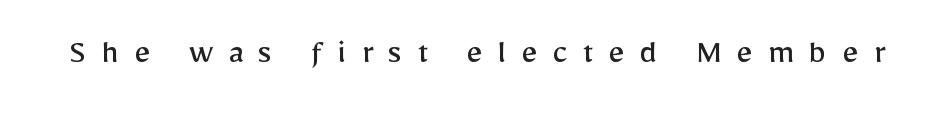
{"serif": "no", "italic": "no", "bold": "no", "weight": "regular", "width": "normal", "stroke_contrast": "low", "x_height": "medium", "monospaced": "no", "underline": "no", "letter_spacing": "wide", "letter_spacing_em": 0.41, "glyph_px": 36}
